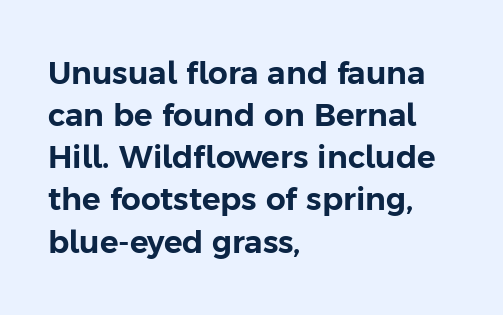
Q: Is the text italic (slanted)? A: No, it is upright.
Q: Is the typeface a serif or a sans-serif typeface? A: Sans-serif.
Q: Is the text underlined? A: No.
Q: How is the paragraph aligned? A: Left-aligned.
Q: Is the spacing between letters normal or unusually wide? A: Normal.
Q: Is the spacing between lines tight, normal or loose? A: Normal.
Q: Width (condensed, normal, or wide)? A: Normal.
Q: Stroke contrast? A: Low.
Q: x-height? A: Medium.
Q: Monospaced? A: No.
